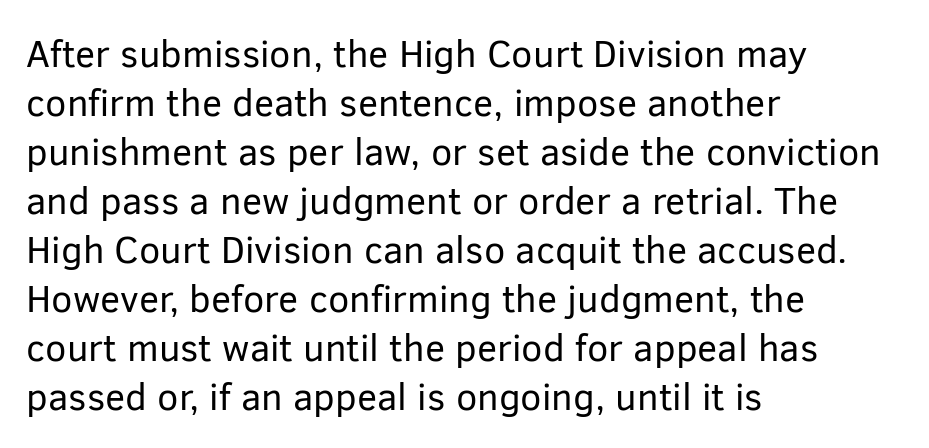
The image shows 38 px regular-weight sans-serif type, upright; set left-aligned, normal line spacing (1.29x), normal letter spacing, not underlined; low stroke contrast and a medium x-height.
